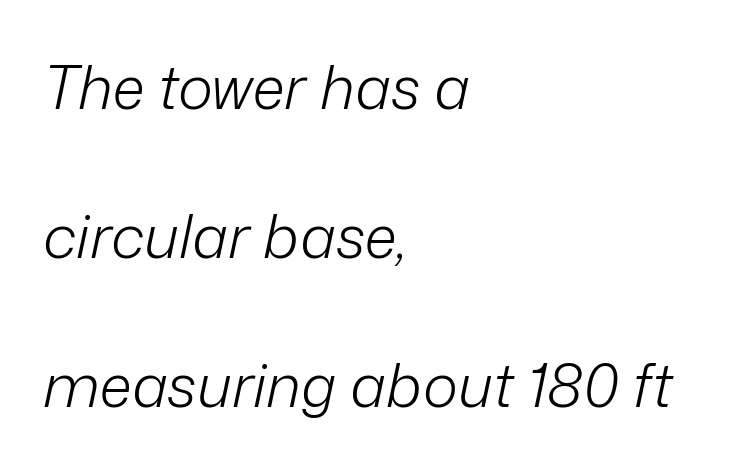
{"italic": "yes", "lean": "right", "slant_degrees": 12, "bold": "no", "weight": "light", "width": "normal", "stroke_contrast": "low", "x_height": "medium", "monospaced": "no", "underline": "no", "align": "left", "line_spacing": "loose", "line_spacing_ratio": 2.48, "letter_spacing": "normal", "letter_spacing_em": 0.0, "glyph_px": 60}
